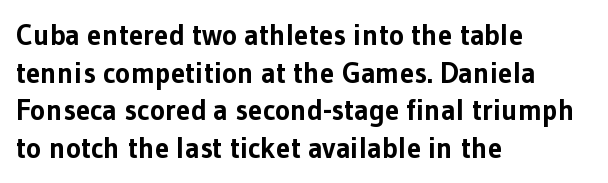
Q: Is the text bold? A: Yes.
Q: Is the text italic (slanted)? A: No, it is upright.
Q: Is the typeface a serif or a sans-serif typeface? A: Sans-serif.
Q: Is the text underlined? A: No.
Q: How is the paragraph aligned? A: Left-aligned.
Q: Is the spacing between letters normal or unusually wide? A: Normal.
Q: Is the spacing between lines tight, normal or loose? A: Normal.
Q: Width (condensed, normal, or wide)? A: Normal.
Q: Stroke contrast? A: Low.
Q: x-height? A: Medium.
Q: Monospaced? A: No.
